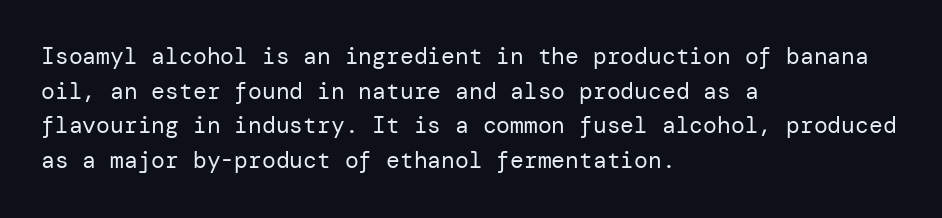
{"italic": "no", "bold": "no", "underline": "no", "align": "left", "line_spacing": "normal", "line_spacing_ratio": 1.51, "letter_spacing": "normal", "letter_spacing_em": 0.0, "glyph_px": 23}
